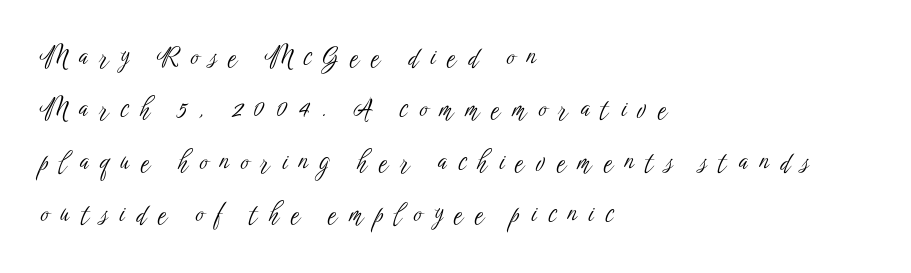
The image shows 25 px text type; set left-aligned, loose line spacing (2.1x), unusually wide letter spacing (+0.47 em), not underlined.
